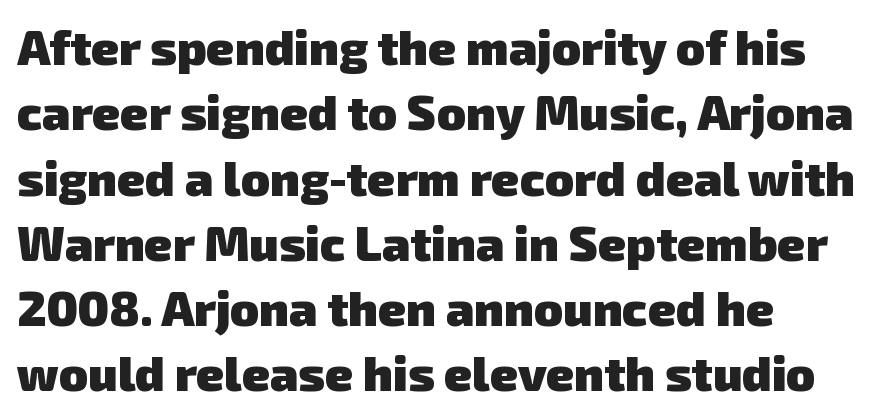
The image shows 48 px heavy sans-serif type; set left-aligned, normal line spacing (1.36x), normal letter spacing, not underlined; low stroke contrast and a medium x-height.
